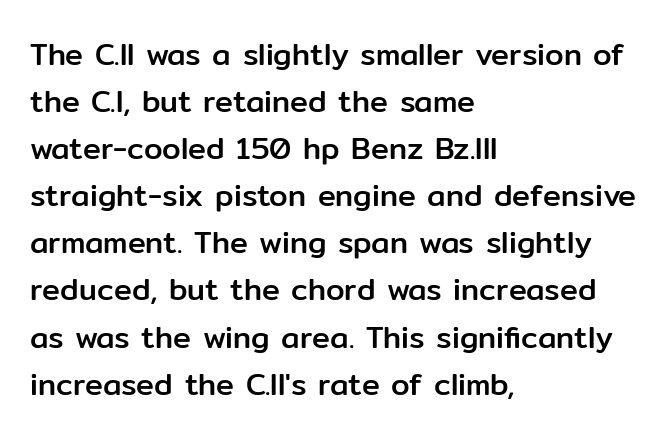
{"serif": "no", "italic": "no", "width": "normal", "stroke_contrast": "low", "x_height": "medium", "monospaced": "no", "underline": "no", "align": "left", "line_spacing": "normal", "line_spacing_ratio": 1.57, "letter_spacing": "normal", "letter_spacing_em": 0.0, "glyph_px": 30}
